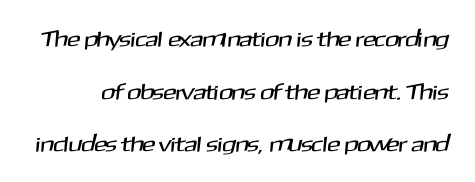
The image shows 22 px text type; set loose line spacing (2.39x), normal letter spacing, not underlined.
